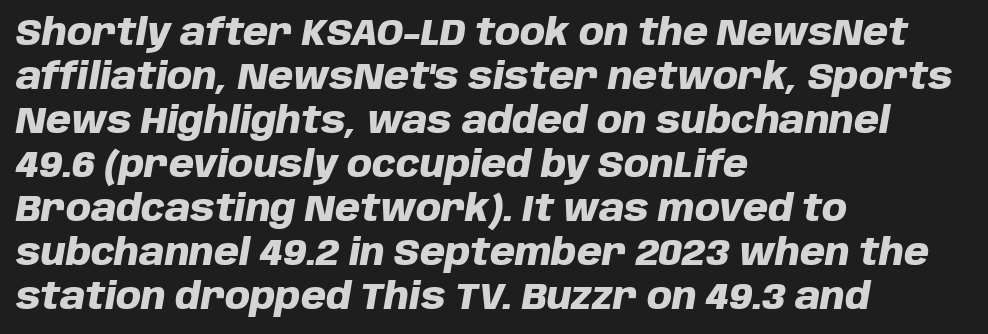
The space directly below the letters is spotless. Short note: letters normally spaced. The lines in this sample share a left origin and differ only in where they stop. Think of a printed novel: that variable character pitch is what you see here. The text carries the slant typical of an italic or oblique font. The rendering uses a bold face; every stroke is thick and dark.
